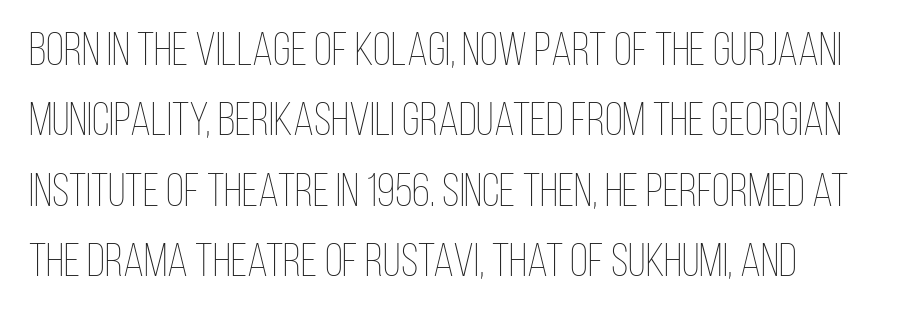
The letters look calm and open, with moderate or lighter stems. The string is rendered with underlining switched off. The rendering keeps characters at their native spacing. Note the varied advance widths — an 'i' is clearly narrower than an 'm'. The vertical gap from one line to the next is medium.
